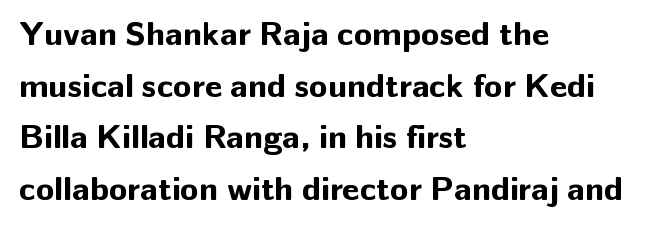
Q: Is the text bold? A: Yes.
Q: Is the text italic (slanted)? A: No, it is upright.
Q: Is the typeface a serif or a sans-serif typeface? A: Sans-serif.
Q: Is the text underlined? A: No.
Q: How is the paragraph aligned? A: Left-aligned.
Q: Is the spacing between letters normal or unusually wide? A: Normal.
Q: Is the spacing between lines tight, normal or loose? A: Normal.
Q: Width (condensed, normal, or wide)? A: Normal.
Q: Stroke contrast? A: Low.
Q: x-height? A: Medium.
Q: Monospaced? A: No.
